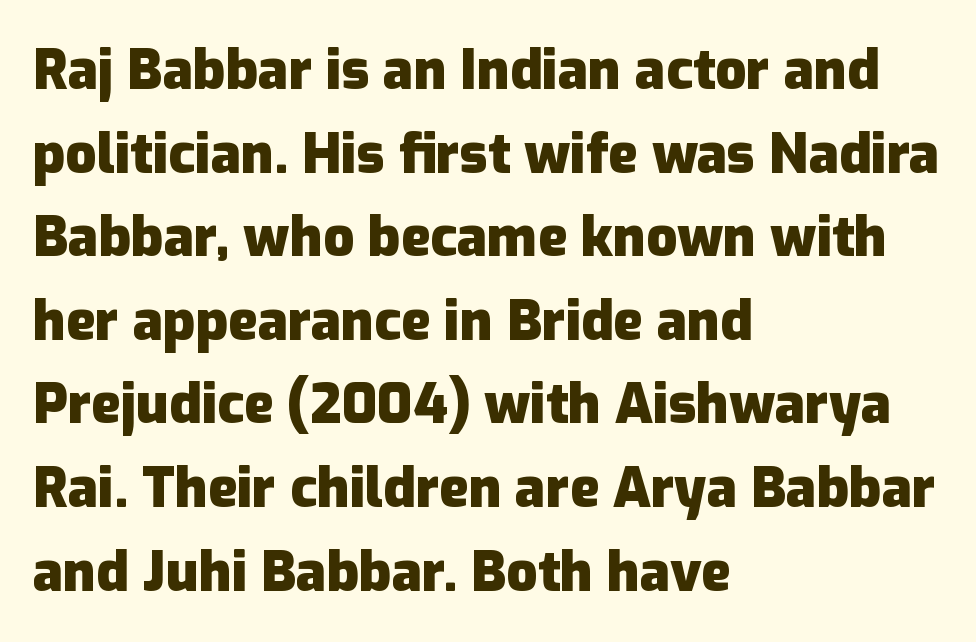
The image shows 55 px heavy sans-serif type, upright; set left-aligned, normal line spacing (1.52x), normal letter spacing, not underlined; low stroke contrast and a medium x-height.
